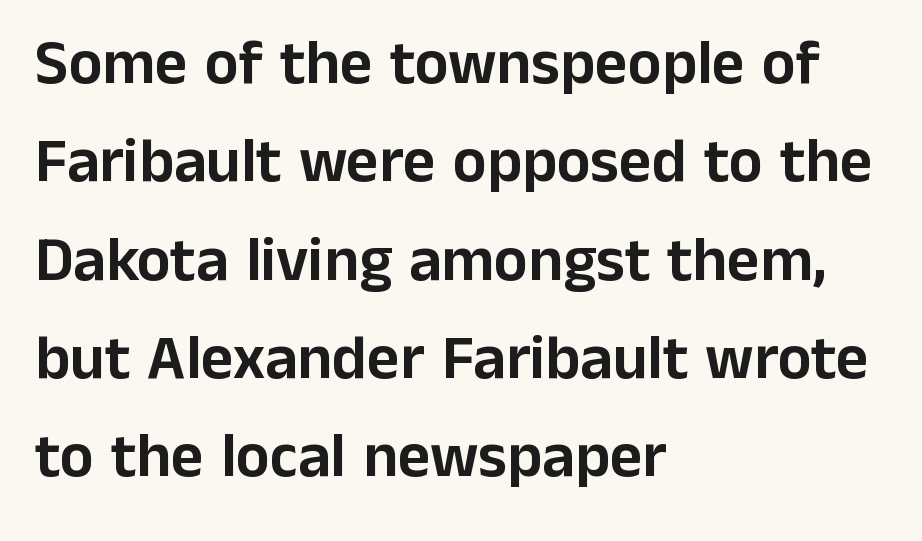
{"serif": "no", "italic": "no", "width": "normal", "stroke_contrast": "low", "x_height": "medium", "monospaced": "no", "underline": "no", "align": "left", "line_spacing": "normal", "line_spacing_ratio": 1.56, "letter_spacing": "normal", "letter_spacing_em": 0.0, "glyph_px": 63}
